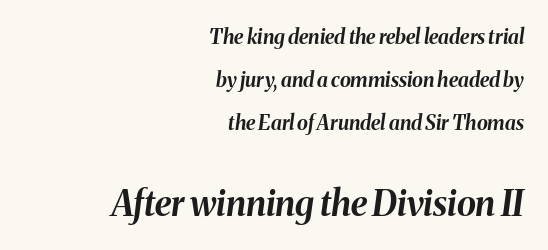
The image shows 35 px bold type, italic (leaning right); set right-aligned, loose line spacing (2.15x), normal letter spacing, not underlined; the second (bottom) block is 1.75x larger; medium stroke contrast and a medium x-height.
